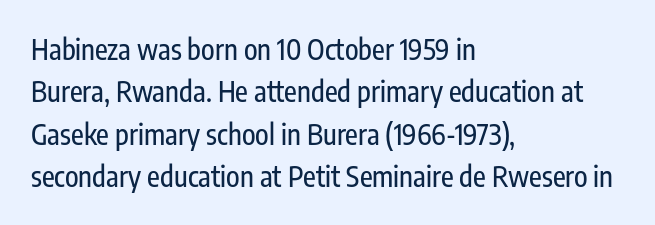
Q: Is the text italic (slanted)? A: No, it is upright.
Q: Is the typeface a serif or a sans-serif typeface? A: Sans-serif.
Q: Is the text underlined? A: No.
Q: How is the paragraph aligned? A: Left-aligned.
Q: Is the spacing between letters normal or unusually wide? A: Normal.
Q: Is the spacing between lines tight, normal or loose? A: Normal.
Q: Width (condensed, normal, or wide)? A: Condensed.
Q: Stroke contrast? A: Low.
Q: x-height? A: Medium.
Q: Monospaced? A: No.
